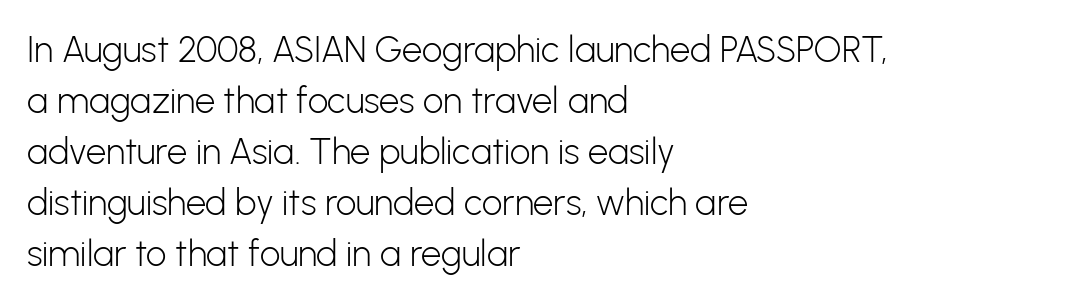
The image shows 36 px light sans-serif type, upright; set left-aligned, normal line spacing (1.42x), normal letter spacing, not underlined; low stroke contrast and a medium x-height.
